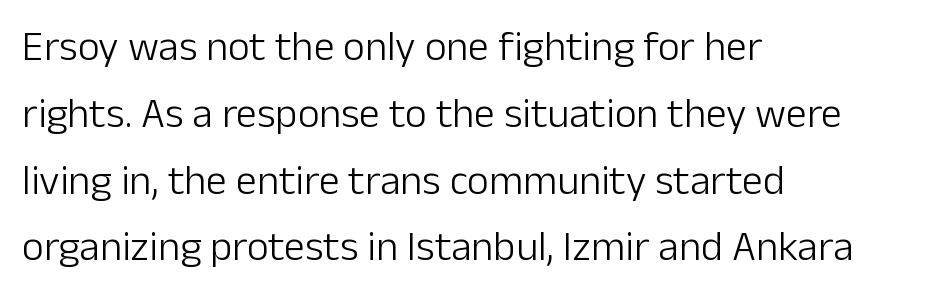
Q: Is the text bold? A: No.
Q: Is the text italic (slanted)? A: No, it is upright.
Q: Is the typeface a serif or a sans-serif typeface? A: Sans-serif.
Q: Is the text underlined? A: No.
Q: How is the paragraph aligned? A: Left-aligned.
Q: Is the spacing between letters normal or unusually wide? A: Normal.
Q: Is the spacing between lines tight, normal or loose? A: Normal.
Q: Width (condensed, normal, or wide)? A: Normal.
Q: Stroke contrast? A: Low.
Q: x-height? A: Medium.
Q: Monospaced? A: No.
